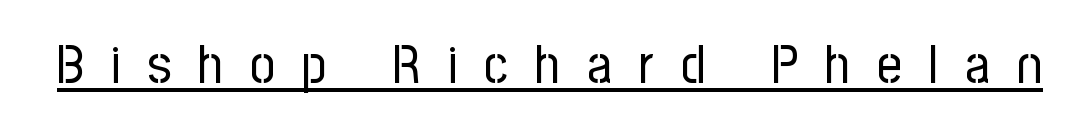
{"serif": "no", "italic": "no", "bold": "no", "weight": "regular", "width": "condensed", "stroke_contrast": "low", "x_height": "medium", "monospaced": "no", "underline": "yes", "letter_spacing": "wide", "letter_spacing_em": 0.5, "glyph_px": 54}
